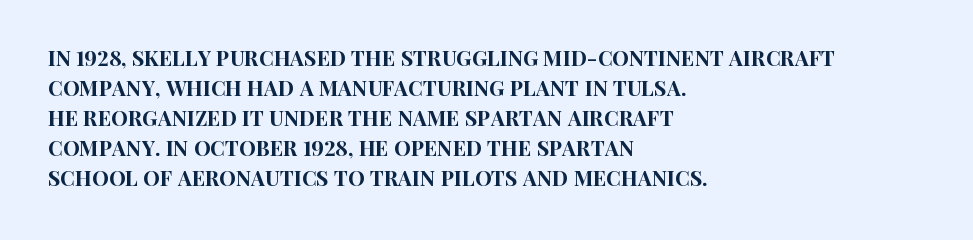
{"italic": "no", "underline": "no", "align": "left", "line_spacing": "normal", "line_spacing_ratio": 1.43, "letter_spacing": "normal", "letter_spacing_em": 0.0, "glyph_px": 21}
